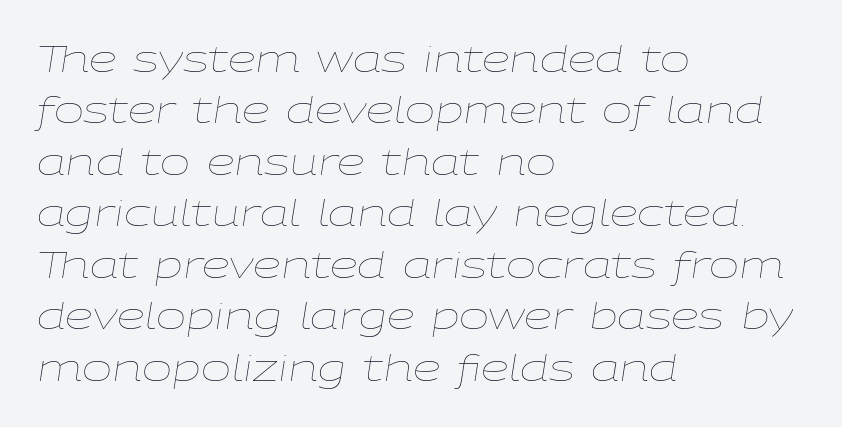
The image shows 36 px thin, wide type, italic (leaning right); set left-aligned, normal line spacing (1.43x), normal letter spacing, not underlined; low stroke contrast and a medium x-height.
